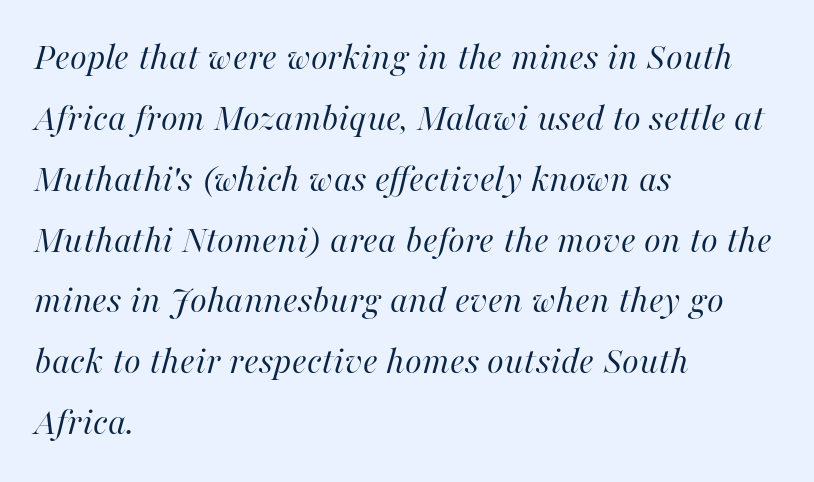
This rendering leaves character spacing at its baseline value. A typesetter would mark this as italic. Whoever set this chose a conventional vertical rhythm. Each letter keeps its own natural width here, so spacing adapts to shape.
